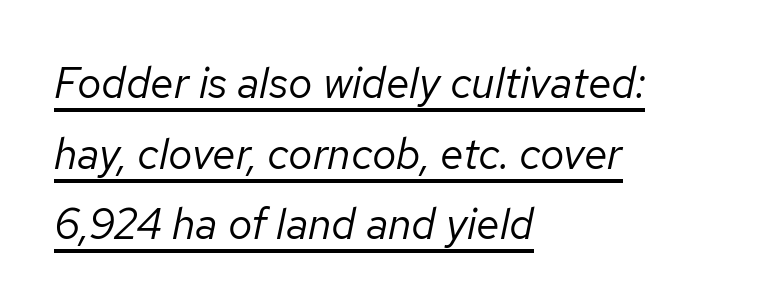
The typesetting does not lean heavy: it is not bold. This sample is left-justified, so line endings fall wherever the words run out. Interline gaps are of average width in this sample. Each letter keeps its own natural width here, so spacing adapts to shape.
